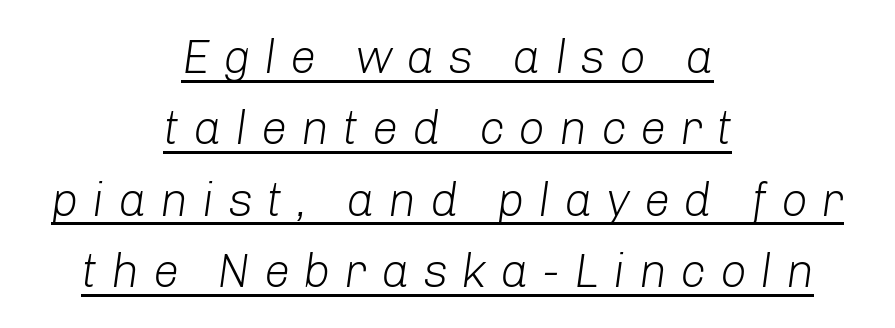
Notice how a bar underscores the lettering throughout. Horizontal alignment here is central, giving a formal, balanced look. The face used here is proportionally spaced, like ordinary book or web type. The leading is moderate, giving the passage an even texture.
